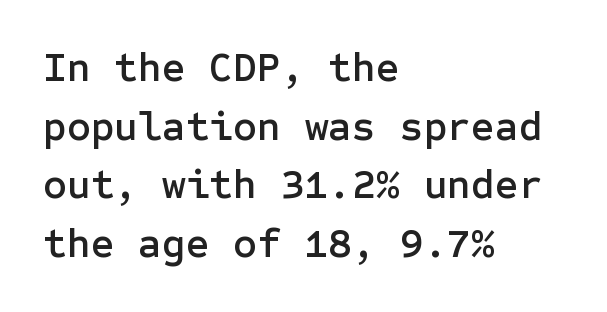
I'd call this a sans setting — the letters go barefoot. The typography opts for an upright posture over an oblique one. Anything drawn beneath the words? Only blank space. Visually the block forms a straight wall on the left and a jagged coastline on the right.
